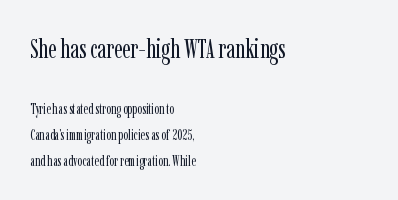
{"italic": "no", "bold": "no", "underline": "no", "align": "left", "line_spacing_ratio": 1.85, "letter_spacing": "normal", "letter_spacing_em": 0.0, "larger_block": "first", "size_ratio": 1.86, "glyph_px": 26}
